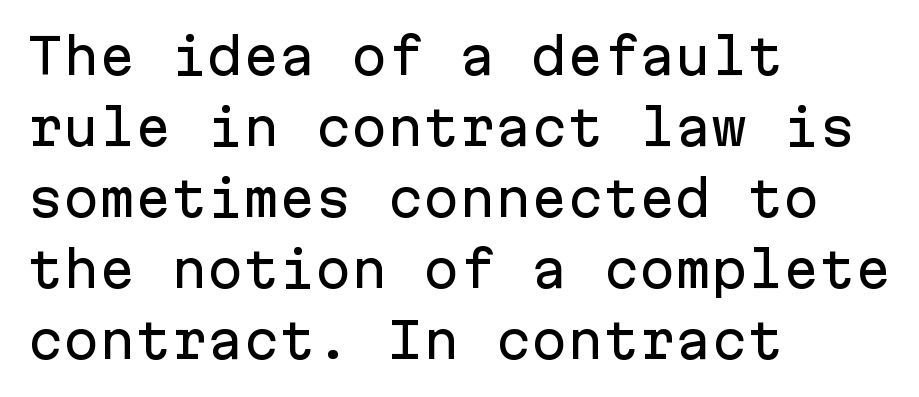
{"serif": "no", "italic": "no", "width": "normal", "stroke_contrast": "low", "x_height": "medium", "monospaced": "yes", "underline": "no", "align": "left", "line_spacing": "normal", "line_spacing_ratio": 1.48, "letter_spacing": "normal", "letter_spacing_em": 0.0, "glyph_px": 48}
